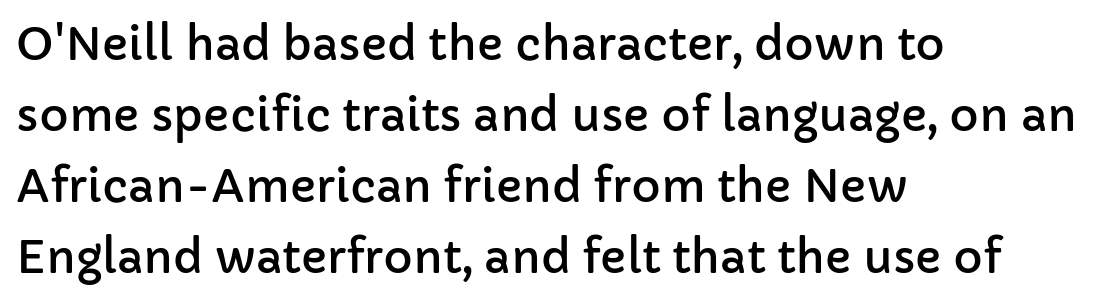
Q: Is the text italic (slanted)? A: No, it is upright.
Q: Is the typeface a serif or a sans-serif typeface? A: Sans-serif.
Q: Is the text underlined? A: No.
Q: How is the paragraph aligned? A: Left-aligned.
Q: Is the spacing between letters normal or unusually wide? A: Normal.
Q: Is the spacing between lines tight, normal or loose? A: Normal.
Q: Width (condensed, normal, or wide)? A: Normal.
Q: Stroke contrast? A: Low.
Q: x-height? A: Medium.
Q: Monospaced? A: No.
